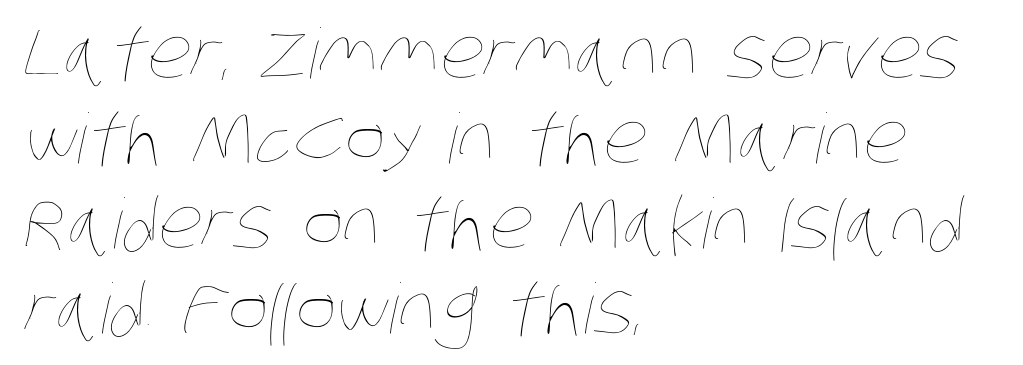
Q: Is the text bold? A: No.
Q: Is the text underlined? A: No.
Q: How is the paragraph aligned? A: Left-aligned.
Q: Is the spacing between letters normal or unusually wide? A: Normal.
Q: Width (condensed, normal, or wide)? A: Condensed.
Q: Stroke contrast? A: Low.
Q: x-height? A: Large.
Q: Monospaced? A: No.
